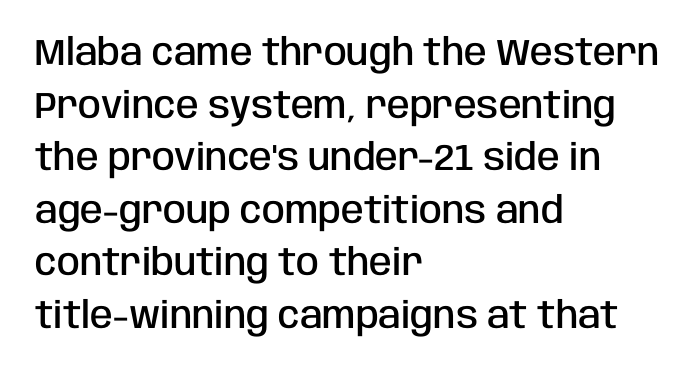
Q: Is the text bold? A: Semi-bold.
Q: Is the text italic (slanted)? A: No, it is upright.
Q: Is the typeface a serif or a sans-serif typeface? A: Sans-serif.
Q: Is the text underlined? A: No.
Q: How is the paragraph aligned? A: Left-aligned.
Q: Is the spacing between letters normal or unusually wide? A: Normal.
Q: Is the spacing between lines tight, normal or loose? A: Normal.
Q: Width (condensed, normal, or wide)? A: Condensed.
Q: Stroke contrast? A: Low.
Q: x-height? A: Large.
Q: Monospaced? A: No.
